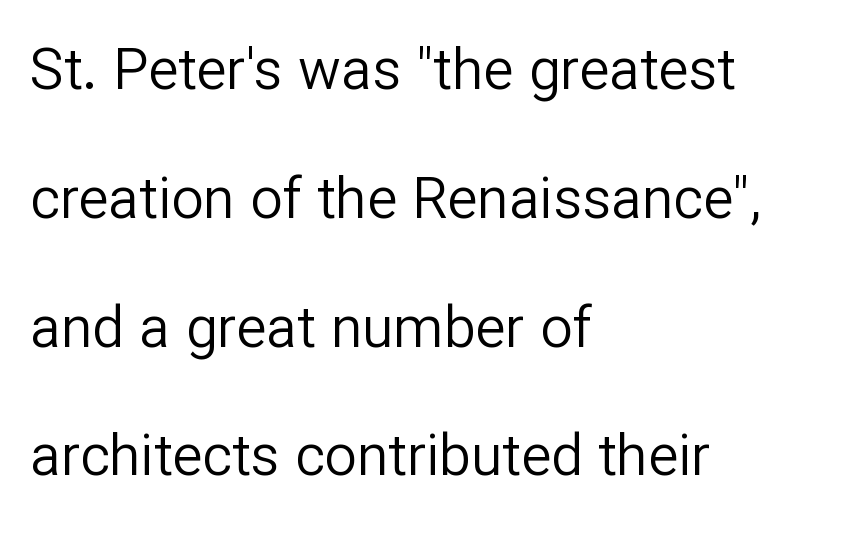
The image shows 57 px regular-weight sans-serif type, upright; set left-aligned, loose line spacing (2.26x), normal letter spacing, not underlined; low stroke contrast and a medium x-height.
